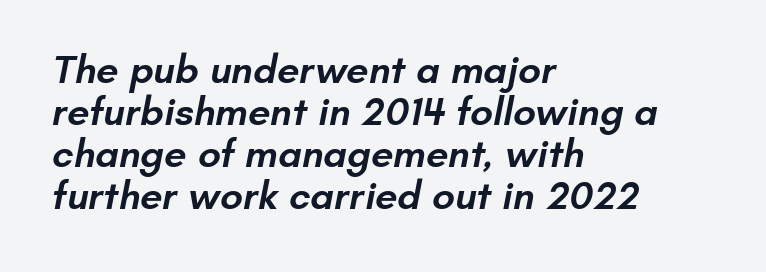
The lines are quadded left. Check where the strokes stop: nothing finishes them off — pure sans. Inter-character spacing is left at the font's built-in metrics. The designer dialed line spacing down below the default. Descenders are the only things crossing below the line. Emphasis by weight is partial: semibold.
